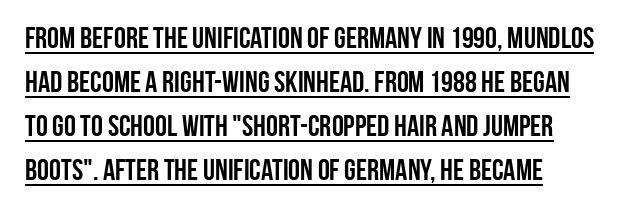
{"serif": "no", "italic": "no", "bold": "yes", "weight": "semibold", "width": "condensed", "stroke_contrast": "low", "x_height": "large", "monospaced": "no", "underline": "yes", "line_spacing": "normal", "line_spacing_ratio": 1.47, "letter_spacing": "normal", "letter_spacing_em": 0.0, "glyph_px": 30}
